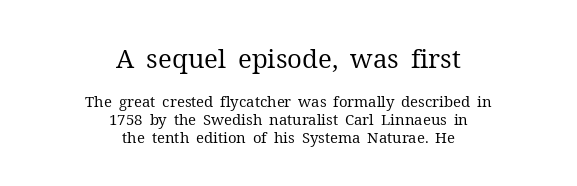
The image shows 26 px text type, upright; set centered, line spacing 1.18x, normal letter spacing, not underlined; the first (top) block is 1.73x larger.
